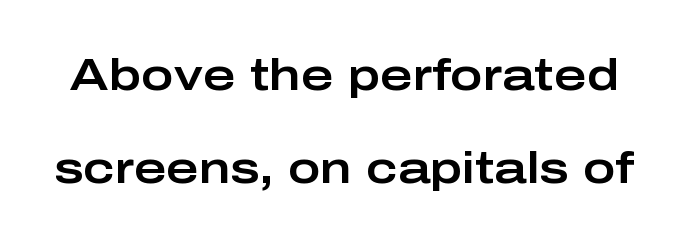
The face used here is proportionally spaced, like ordinary book or web type. Look at the tracking — it's just the regular setting, nothing added. Nothing sits at the stroke ends, so this counts as sans-serif. Honestly, there is no underline to notice here at all. This block would shrink considerably if given ordinary leading; it's expanded now. Nope, not italic — everything's standing straight.
